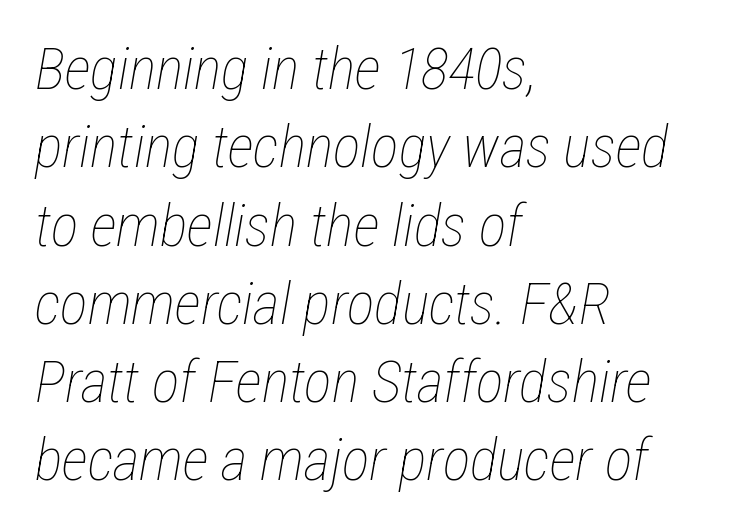
{"italic": "yes", "lean": "right", "slant_degrees": 12, "bold": "no", "weight": "thin", "width": "condensed", "stroke_contrast": "low", "x_height": "medium", "monospaced": "no", "underline": "no", "align": "left", "line_spacing": "normal", "line_spacing_ratio": 1.35, "letter_spacing": "normal", "letter_spacing_em": 0.0, "glyph_px": 58}
